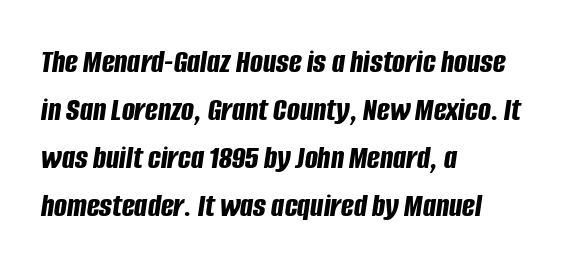
This rendering uses left alignment, leaving the right contour irregular. The specimen omits any rule beneath the text block's lines. I'd describe the lettering as bold — thick and assertive. The glyphs look as if they've been sheared to an angle. Spacing verdict: proportional, widths tailored to each character.
